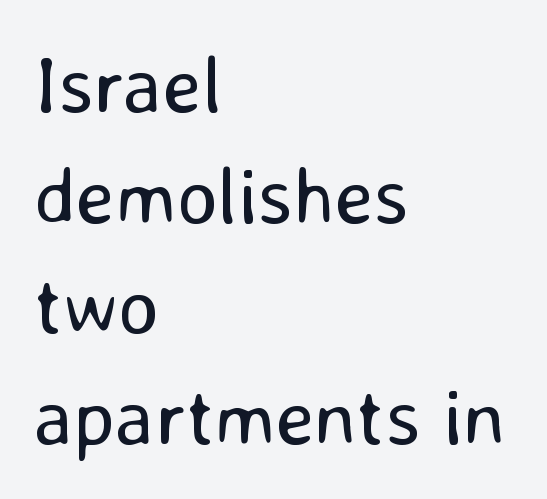
The image shows 79 px regular-weight sans-serif type, upright; set left-aligned, normal line spacing (1.4x), normal letter spacing, not underlined; low stroke contrast and a medium x-height.
